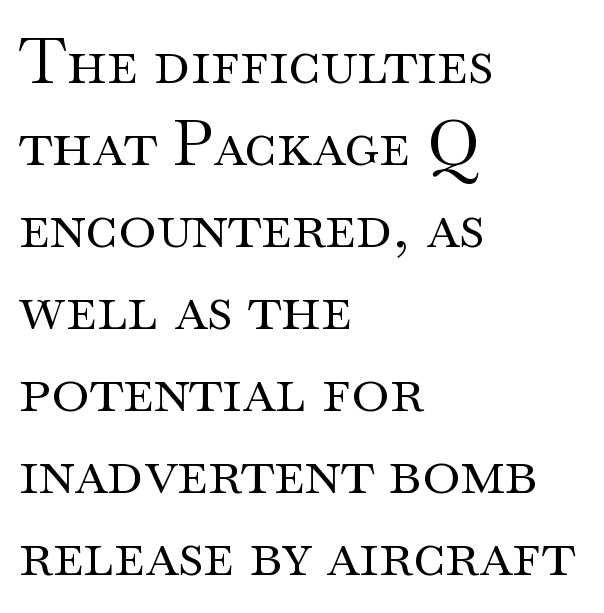
{"serif": "yes", "italic": "no", "bold": "no", "weight": "regular", "width": "wide", "stroke_contrast": "medium", "x_height": "small", "monospaced": "no", "underline": "no", "align": "left", "line_spacing": "normal", "line_spacing_ratio": 1.28, "letter_spacing": "normal", "letter_spacing_em": 0.0, "glyph_px": 64}
